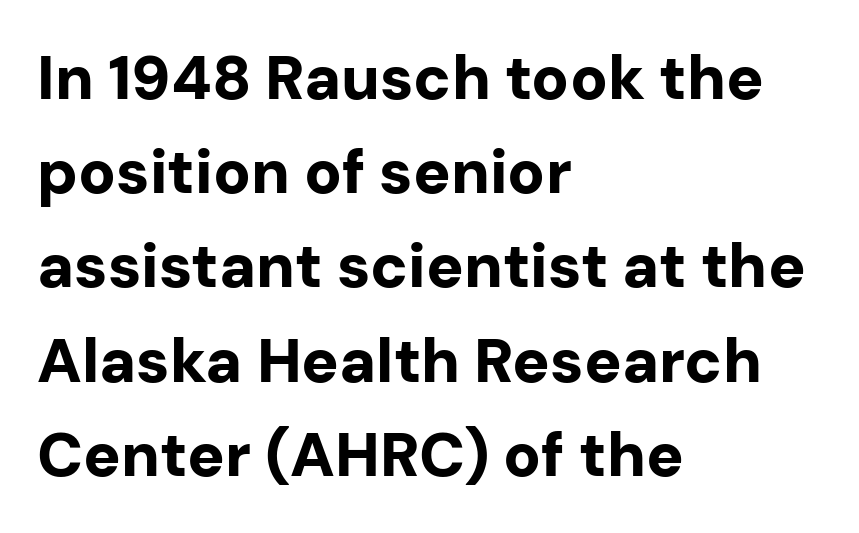
The image shows 62 px bold sans-serif type, upright; set left-aligned, normal line spacing (1.52x), normal letter spacing, not underlined; low stroke contrast and a medium x-height.
